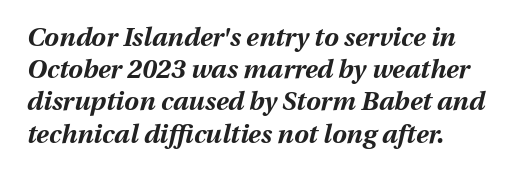
{"italic": "yes", "lean": "right", "slant_degrees": 13, "bold": "yes", "underline": "no", "align": "left", "line_spacing_ratio": 1.24, "letter_spacing": "normal", "letter_spacing_em": 0.0, "glyph_px": 26}
